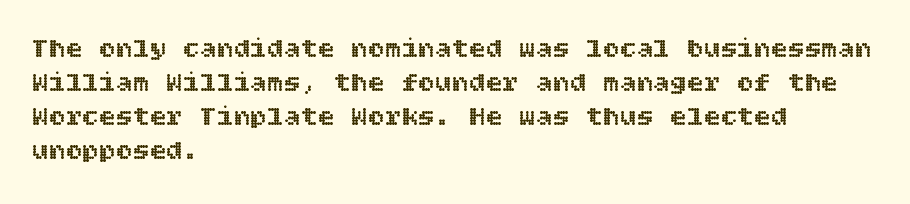
The image shows 28 px text type, upright; set left-aligned, line spacing 1.22x, normal letter spacing, not underlined; a large x-height.
